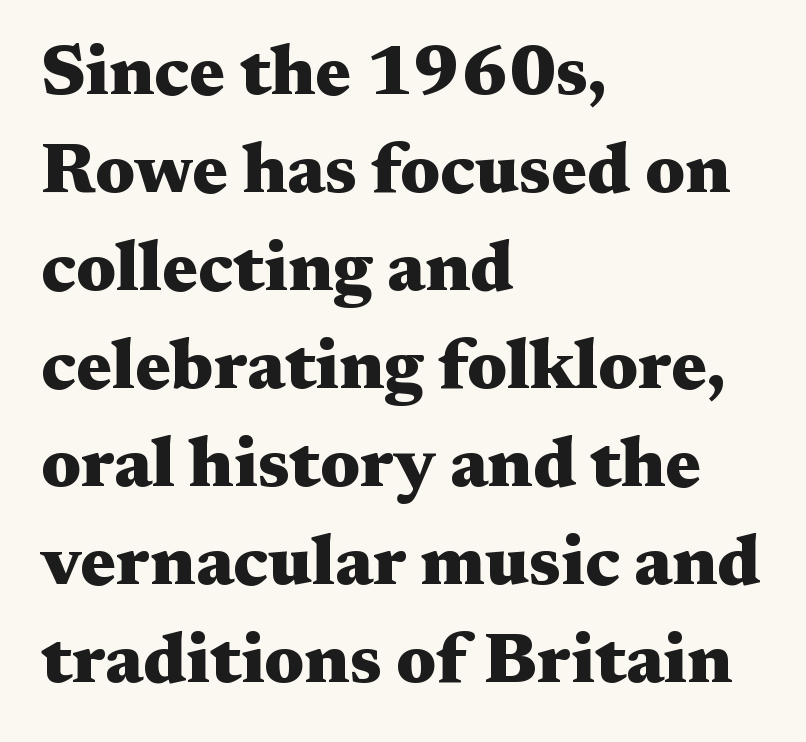
Q: Is the text bold? A: Yes.
Q: Is the text italic (slanted)? A: No, it is upright.
Q: Is the typeface a serif or a sans-serif typeface? A: Serif.
Q: Is the text underlined? A: No.
Q: How is the paragraph aligned? A: Left-aligned.
Q: Is the spacing between letters normal or unusually wide? A: Normal.
Q: Is the spacing between lines tight, normal or loose? A: Normal.
Q: Width (condensed, normal, or wide)? A: Wide.
Q: Stroke contrast? A: Medium.
Q: x-height? A: Medium.
Q: Monospaced? A: No.
